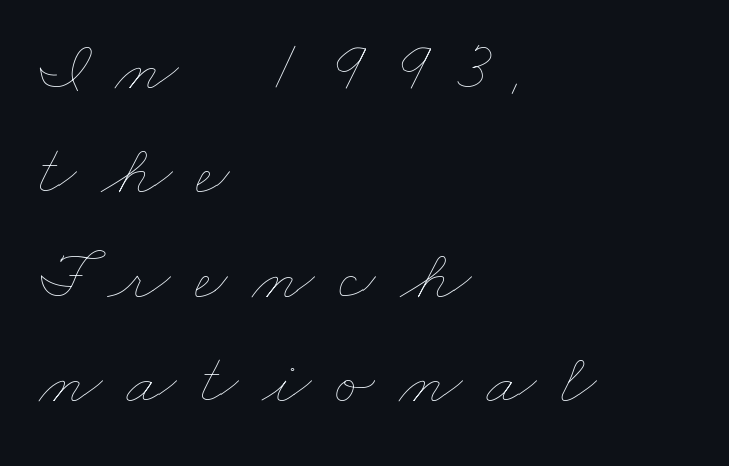
Q: Is the text bold? A: No.
Q: Is the text underlined? A: No.
Q: How is the paragraph aligned? A: Left-aligned.
Q: Is the spacing between letters normal or unusually wide? A: Unusually wide.
Q: Is the spacing between lines tight, normal or loose? A: Normal.
Q: Width (condensed, normal, or wide)? A: Wide.
Q: Stroke contrast? A: Low.
Q: x-height? A: Small.
Q: Monospaced? A: No.
